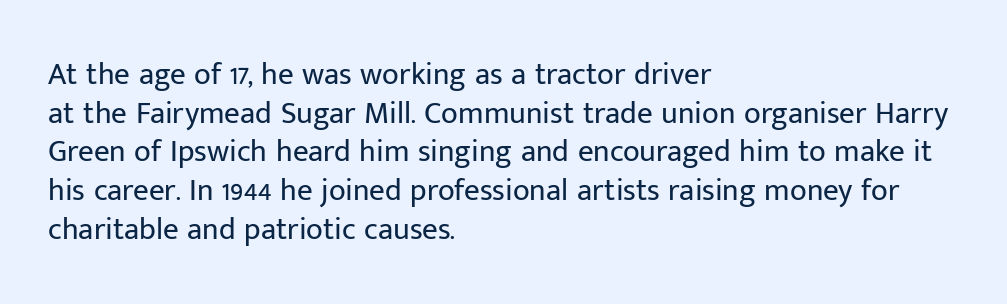
{"serif": "no", "italic": "no", "bold": "no", "weight": "regular", "width": "normal", "stroke_contrast": "low", "x_height": "medium", "monospaced": "no", "underline": "no", "align": "left", "line_spacing": "normal", "line_spacing_ratio": 1.25, "letter_spacing": "normal", "letter_spacing_em": 0.0, "glyph_px": 31}
